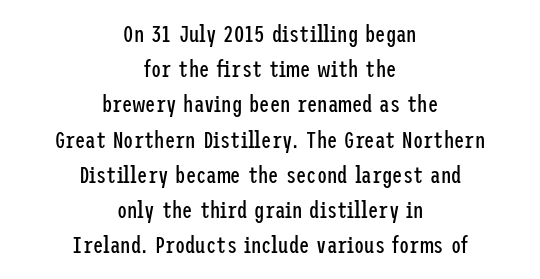
This sample uses plain, unmodified letter spacing. Only glyphs here, with clear space below each row. The line-height multiplier appears to be the usual default. The characters are drawn with everyday or finer stroke widths. Nope, not italic — everything's standing straight.
